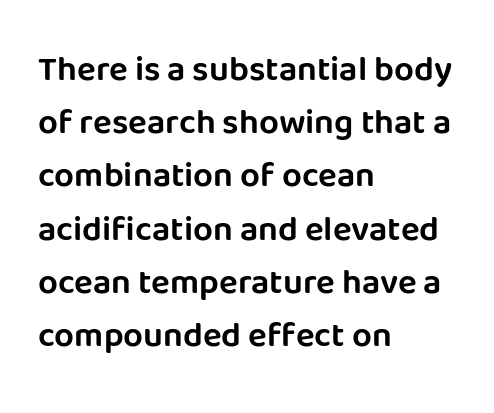
Do the characters align in a grid? No, the font is proportional. The face used here is rendered with its standard letterfit. One-word summary of the alignment: left. The space between consecutive lines is moderate. The space beneath each line is pristine and unruled. This rendering employs a face without finishing strokes, i.e., a sans-serif.
